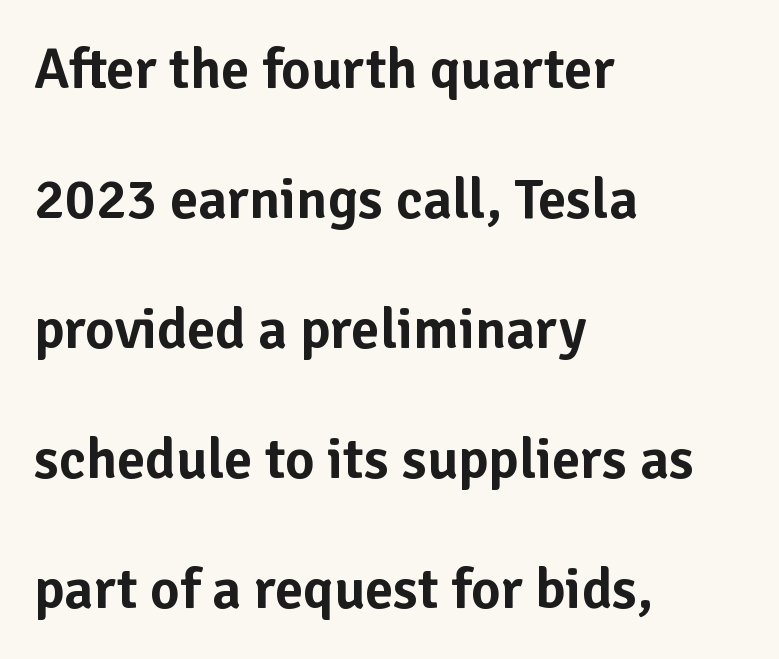
The designer went with a sans here, leaving each stem footless. Is the letter spacing exaggerated? No — it looks like the ordinary default. The passage shown is not underscored anywhere. The lettering holds an erect, upright posture throughout.
